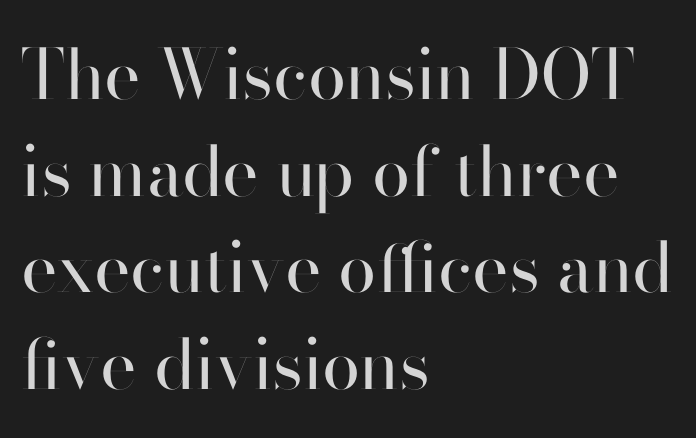
{"serif": "no", "italic": "no", "bold": "no", "weight": "regular", "width": "normal", "stroke_contrast": "high", "x_height": "small", "monospaced": "no", "underline": "no", "align": "left", "line_spacing": "normal", "line_spacing_ratio": 1.4, "letter_spacing": "normal", "letter_spacing_em": 0.0, "glyph_px": 69}
